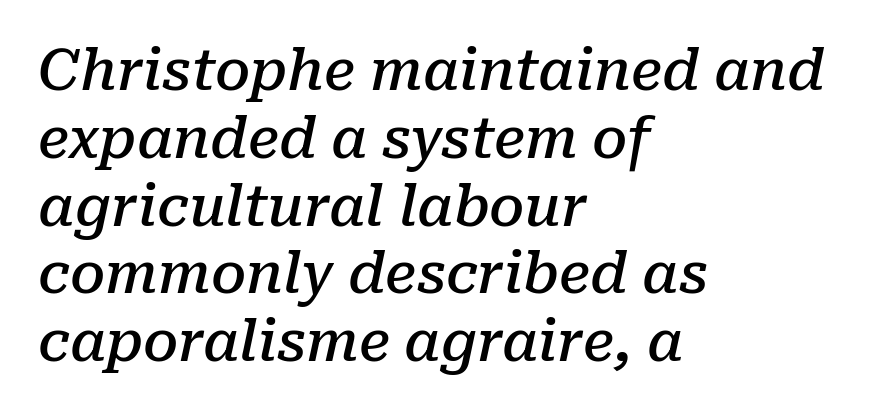
The image shows 56 px semibold serif type, italic (leaning right); set left-aligned, line spacing 1.21x, normal letter spacing, not underlined; low stroke contrast and a medium x-height.
